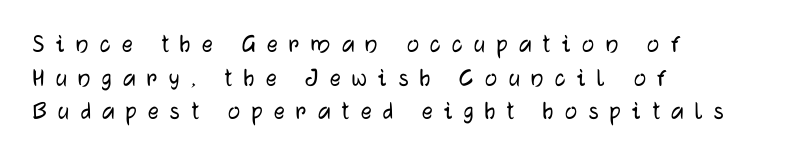
The image shows 27 px text type, upright; set left-aligned, normal line spacing (1.25x), unusually wide letter spacing (+0.42 em), not underlined.
